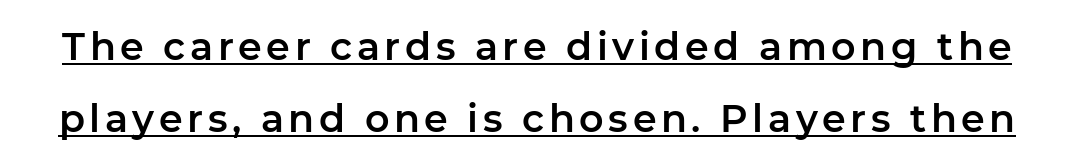
{"serif": "no", "italic": "no", "width": "normal", "stroke_contrast": "low", "x_height": "medium", "monospaced": "no", "underline": "yes", "line_spacing": "loose", "line_spacing_ratio": 1.9, "glyph_px": 38}
